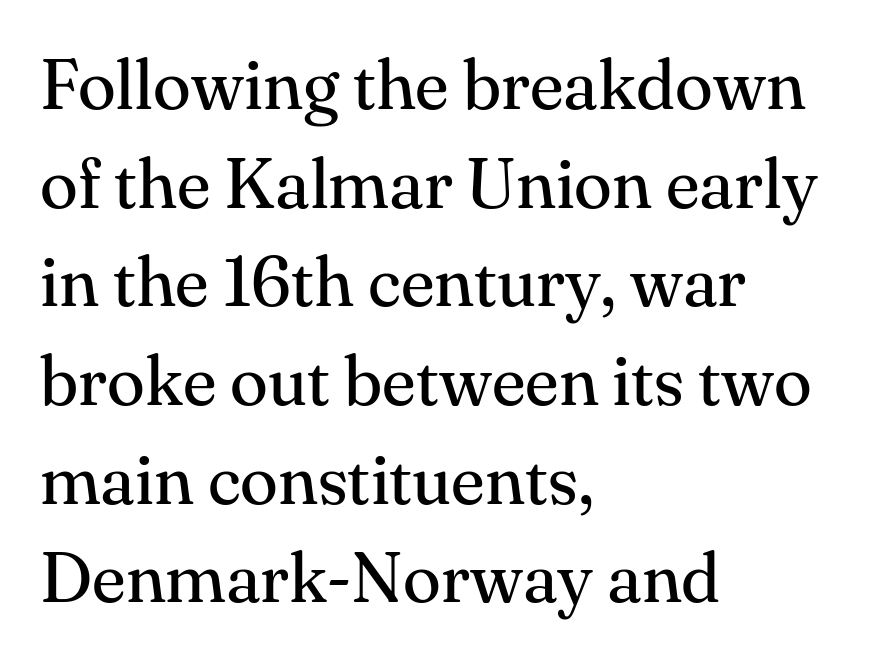
The image shows 70 px regular-weight serif type, upright; set left-aligned, normal line spacing (1.41x), normal letter spacing, not underlined; medium stroke contrast and a small x-height.
